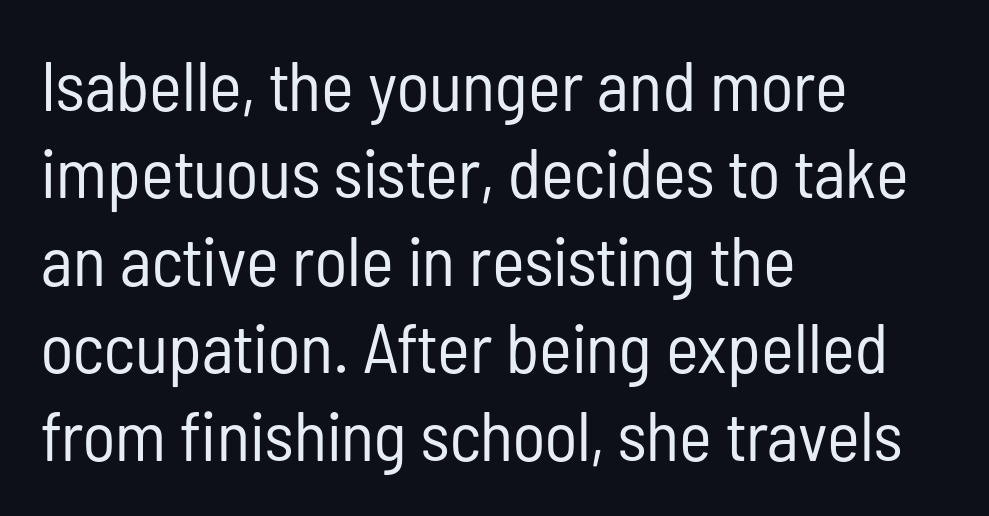
The horizontal fit of the characters is conventional and even. Casual observation: everything's shoved over to the left. Grotesque or geometric, the face here clearly has no serifs. A typesetter would call this proportional, since set widths differ per character.
